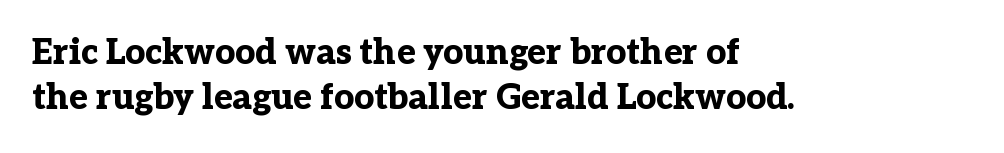
{"serif": "yes", "italic": "no", "bold": "yes", "weight": "bold", "width": "normal", "stroke_contrast": "low", "x_height": "medium", "monospaced": "no", "underline": "no", "align": "left", "line_spacing": "normal", "line_spacing_ratio": 1.29, "letter_spacing": "normal", "letter_spacing_em": 0.0, "glyph_px": 35}
